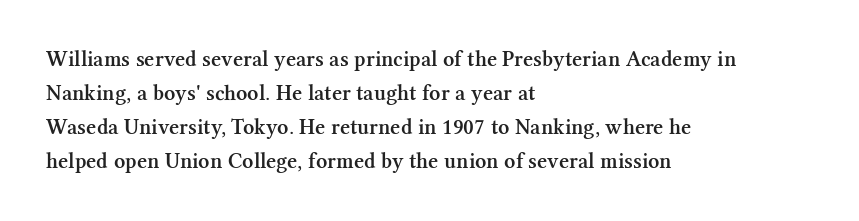
Students, note that the glyphs here touch the page at normal intervals. The line-height multiplier appears to be the usual default. Horizontal alignment here is leftward, the default for most running prose. Descenders are the only things crossing below the line. A bit beefed up — I'd call it semibold rather than bold. You can tell it's not italic because the verticals are truly vertical.
